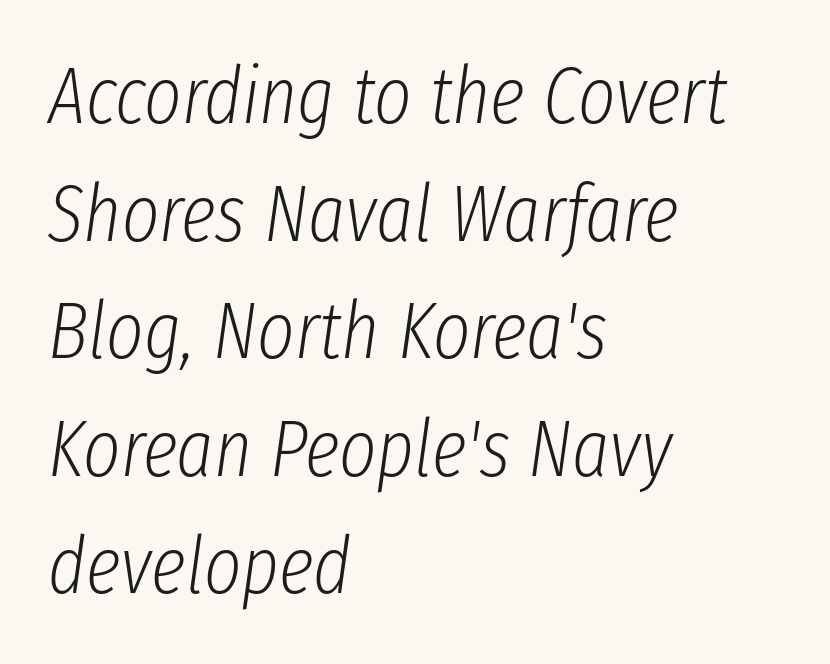
{"italic": "yes", "lean": "right", "slant_degrees": 8, "bold": "no", "weight": "light", "width": "condensed", "stroke_contrast": "low", "x_height": "medium", "monospaced": "no", "underline": "no", "align": "left", "line_spacing": "normal", "line_spacing_ratio": 1.47, "letter_spacing": "normal", "letter_spacing_em": 0.0, "glyph_px": 80}
